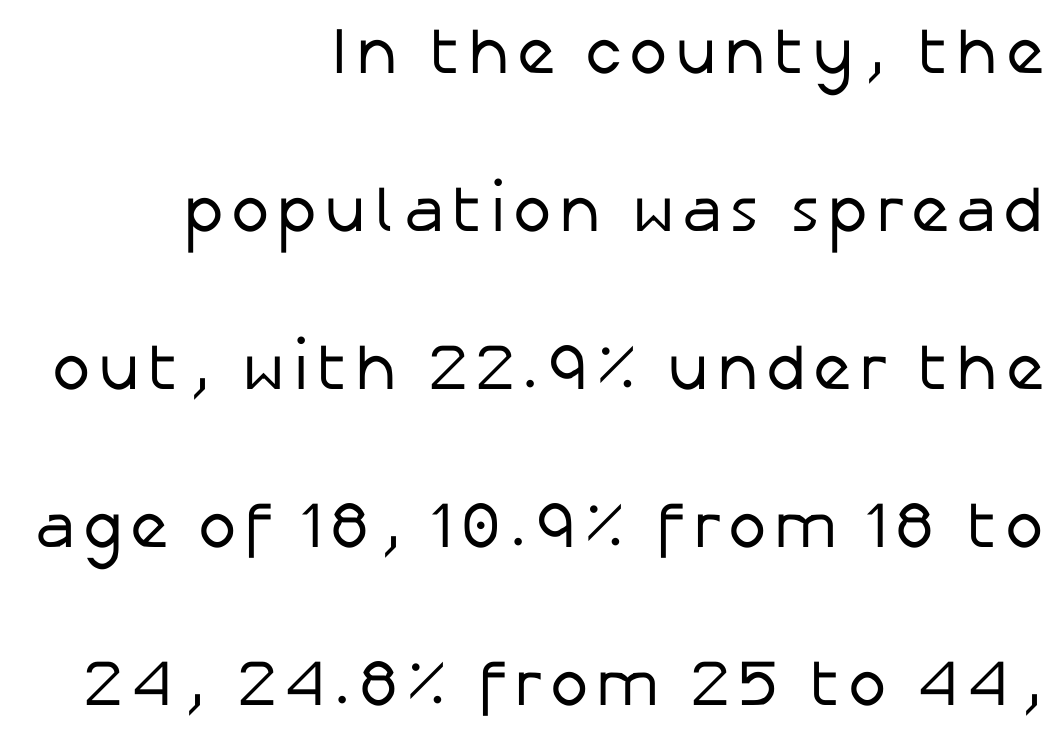
The image shows 65 px regular-weight sans-serif type, upright; set right-aligned, loose line spacing (2.43x), not underlined; low stroke contrast and a medium x-height.
